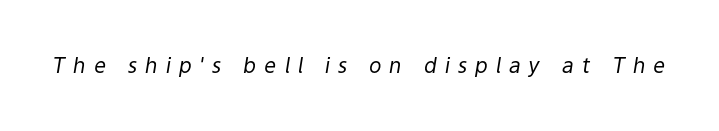
The image shows 21 px text type, italic (leaning right); set unusually wide letter spacing (+0.38 em), not underlined.
